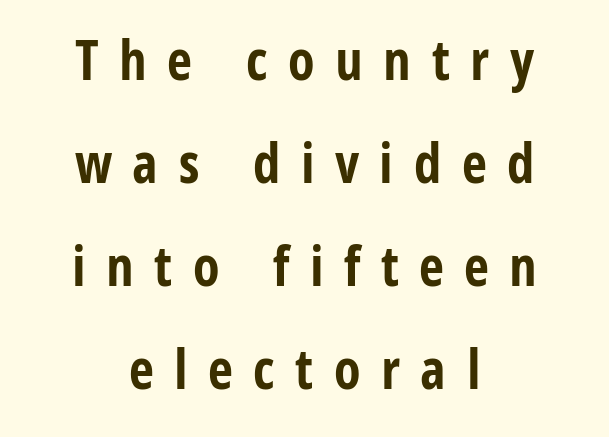
This rendering features lettering with no underline. No feet cap the strokes, marking this as sans-serif type. Teacher's note: observe the equal gaps on both sides — that is centered alignment. The letters advance in unequal steps, a hallmark of proportional type.
